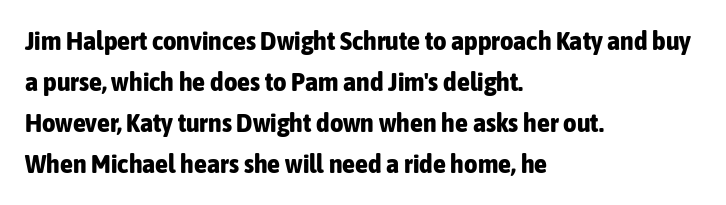
Q: Is the text bold? A: Yes.
Q: Is the text italic (slanted)? A: No, it is upright.
Q: Is the text underlined? A: No.
Q: How is the paragraph aligned? A: Left-aligned.
Q: Is the spacing between letters normal or unusually wide? A: Normal.
Q: Is the spacing between lines tight, normal or loose? A: Normal.
